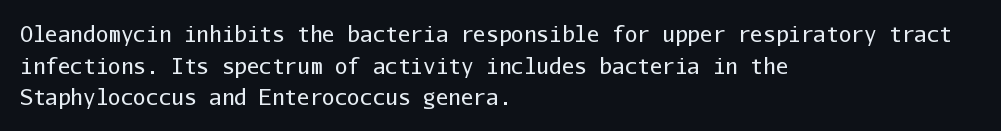
Style check: upright. Leftover space on each line is placed entirely after the last word. The rows are spaced the way most documents space them. The font is comparable to plain body text, perhaps lighter. Honestly, there is no underline to notice here at all. Nobody touched the tracking dial on this one.
